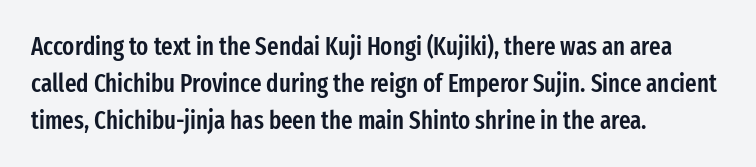
The image shows 25 px text type, upright; set left-aligned, normal line spacing (1.48x), normal letter spacing, not underlined.
